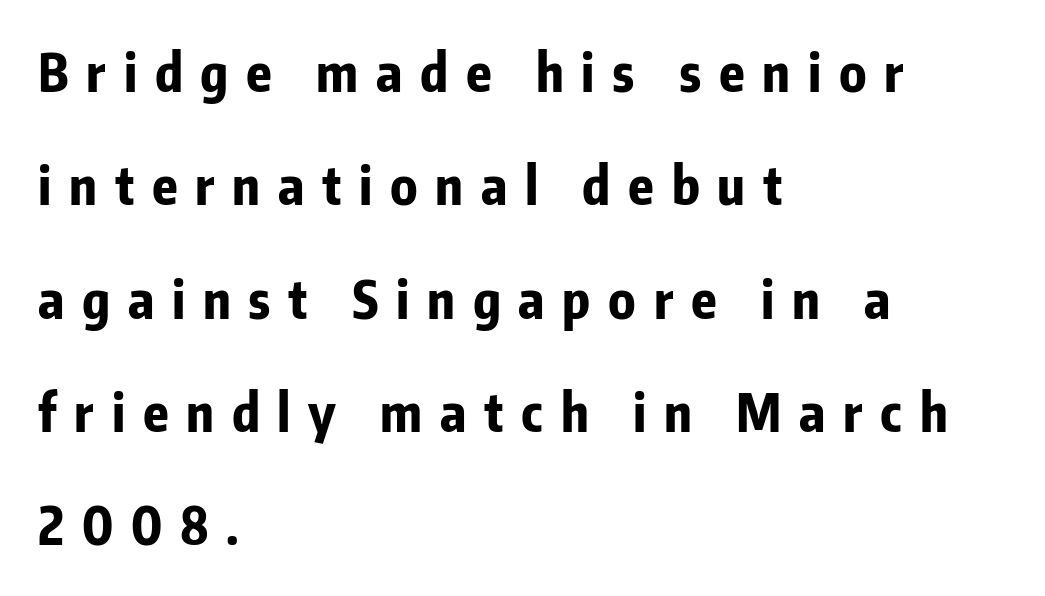
Q: Is the text bold? A: Yes.
Q: Is the text italic (slanted)? A: No, it is upright.
Q: Is the typeface a serif or a sans-serif typeface? A: Sans-serif.
Q: Is the text underlined? A: No.
Q: How is the paragraph aligned? A: Left-aligned.
Q: Is the spacing between letters normal or unusually wide? A: Unusually wide.
Q: Is the spacing between lines tight, normal or loose? A: Loose.
Q: Width (condensed, normal, or wide)? A: Condensed.
Q: Stroke contrast? A: Low.
Q: x-height? A: Medium.
Q: Monospaced? A: No.
